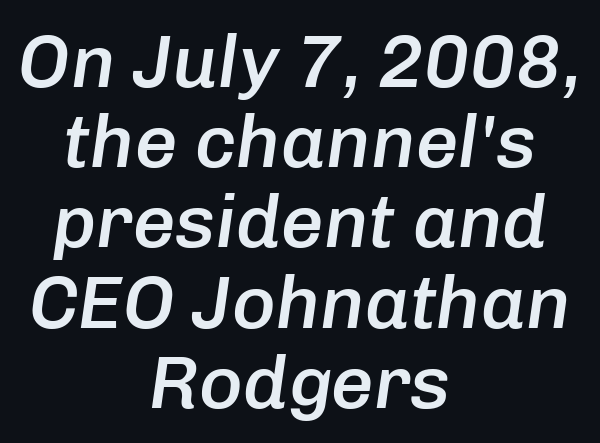
The image shows 75 px semibold type, italic (leaning right); set centered, tight line spacing (1.07x), normal letter spacing, not underlined; low stroke contrast and a medium x-height.
